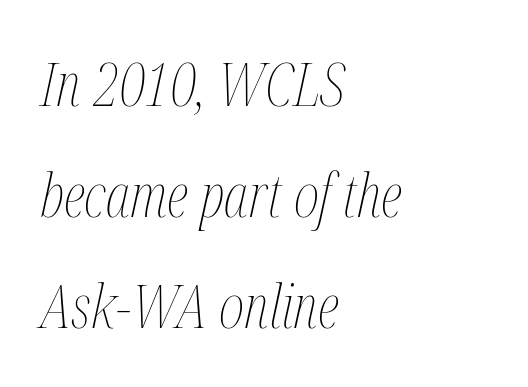
Leftover space on each line is placed entirely after the last word. Counters stay open thanks to moderate or lighter strokes. Between one letter and the next there's only the usual sliver of space. Is the type slanted? Yes — the strokes lean at a clear angle.
